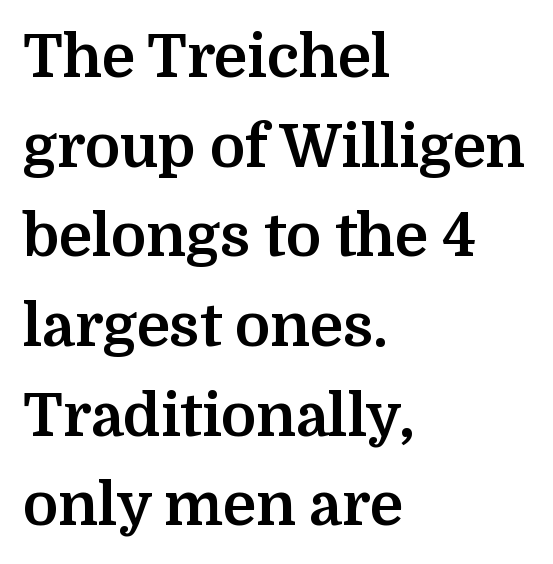
The image shows 59 px bold serif type, upright; set left-aligned, normal line spacing (1.52x), normal letter spacing, not underlined; medium stroke contrast and a medium x-height.
